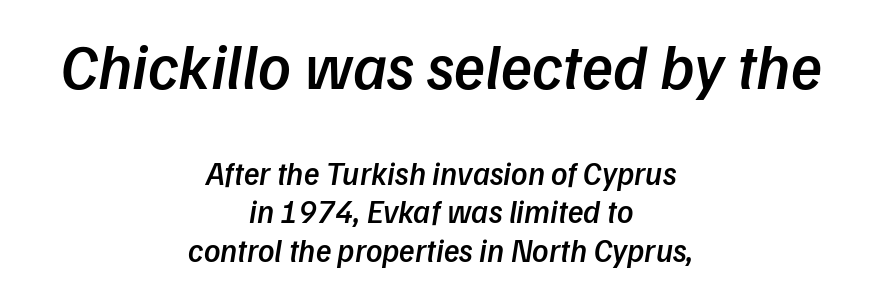
Q: Is the text bold? A: Semi-bold.
Q: Is the typeface a serif or a sans-serif typeface? A: Sans-serif.
Q: Is the text underlined? A: No.
Q: How is the paragraph aligned? A: Centered.
Q: Is the spacing between letters normal or unusually wide? A: Normal.
Q: Which block of text is set in a larger size, the first (top) or the second (bottom)? A: The first (top) one.
Q: Width (condensed, normal, or wide)? A: Normal.
Q: Stroke contrast? A: Low.
Q: x-height? A: Medium.
Q: Monospaced? A: No.
